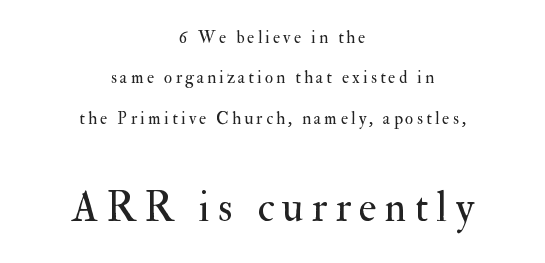
The image shows 42 px regular-weight serif type, upright; set centered, loose line spacing (2.37x), not underlined; the second (bottom) block is 2.47x larger; medium stroke contrast and a small x-height.
